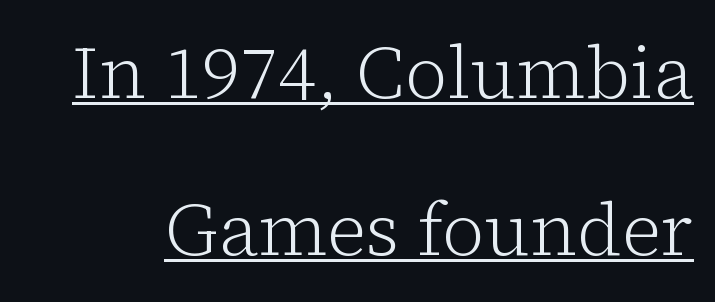
Q: Is the text bold? A: No.
Q: Is the text italic (slanted)? A: No, it is upright.
Q: Is the typeface a serif or a sans-serif typeface? A: Serif.
Q: Is the text underlined? A: Yes.
Q: Is the spacing between letters normal or unusually wide? A: Normal.
Q: Is the spacing between lines tight, normal or loose? A: Loose.
Q: Width (condensed, normal, or wide)? A: Normal.
Q: Stroke contrast? A: Low.
Q: x-height? A: Medium.
Q: Monospaced? A: No.
